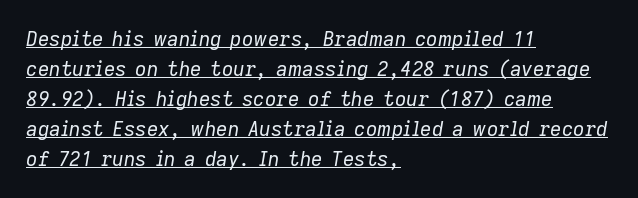
{"italic": "yes", "lean": "right", "slant_degrees": 9, "bold": "no", "underline": "yes", "align": "left", "line_spacing": "normal", "line_spacing_ratio": 1.5, "letter_spacing": "normal", "letter_spacing_em": 0.0, "glyph_px": 20}
